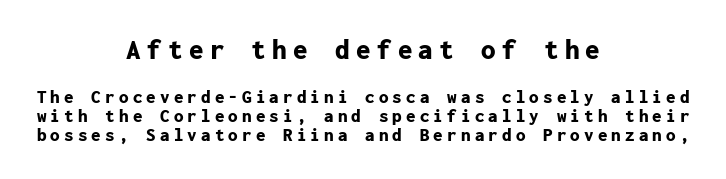
Q: Is the text bold? A: Yes.
Q: Is the text italic (slanted)? A: No, it is upright.
Q: Is the typeface a serif or a sans-serif typeface? A: Sans-serif.
Q: Is the text underlined? A: No.
Q: How is the paragraph aligned? A: Centered.
Q: Is the spacing between letters normal or unusually wide? A: Unusually wide.
Q: Is the spacing between lines tight, normal or loose? A: Tight.
Q: Which block of text is set in a larger size, the first (top) or the second (bottom)? A: The first (top) one.
Q: Width (condensed, normal, or wide)? A: Normal.
Q: Stroke contrast? A: Low.
Q: x-height? A: Medium.
Q: Monospaced? A: Yes.
